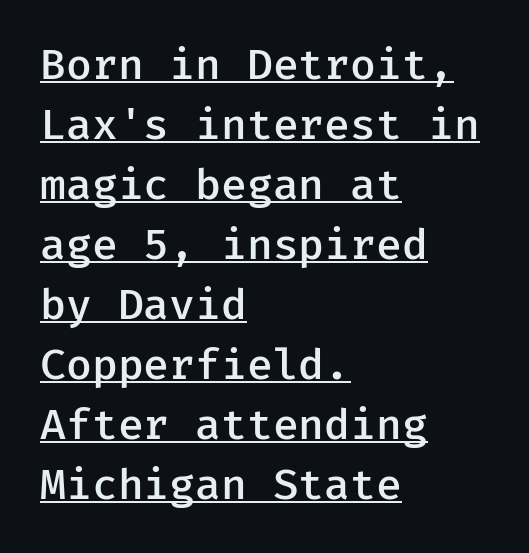
{"serif": "no", "italic": "no", "bold": "semi", "weight": "semibold", "width": "normal", "stroke_contrast": "low", "x_height": "medium", "monospaced": "yes", "underline": "yes", "align": "left", "line_spacing": "normal", "line_spacing_ratio": 1.43, "letter_spacing": "normal", "letter_spacing_em": 0.0, "glyph_px": 42}
